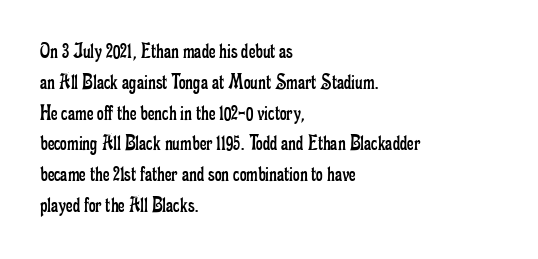
Q: Is the text bold? A: No.
Q: Is the text italic (slanted)? A: No, it is upright.
Q: Is the text underlined? A: No.
Q: How is the paragraph aligned? A: Left-aligned.
Q: Is the spacing between letters normal or unusually wide? A: Normal.
Q: Is the spacing between lines tight, normal or loose? A: Normal.
